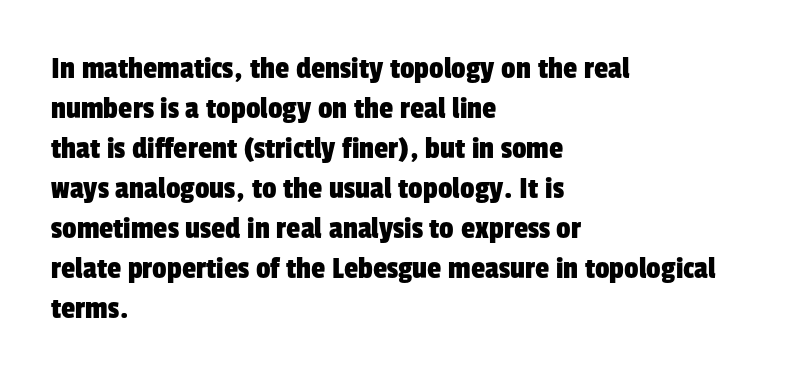
What's the leading like? Ordinary, nothing unusual. Typeset ragged right — the left edge is the straight one. Rule under the text: the space is simply empty. Note the varied advance widths — an 'i' is clearly narrower than an 'm'.
